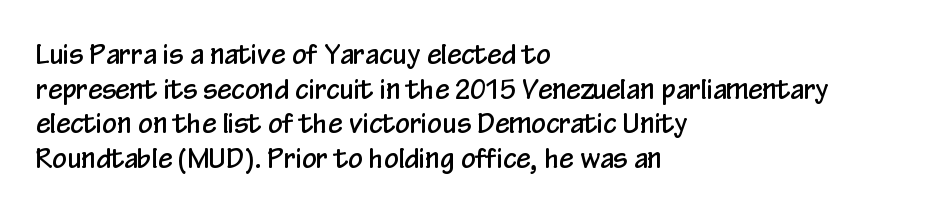
The image shows 26 px text type, upright; set left-aligned, normal line spacing (1.33x), normal letter spacing, not underlined.
